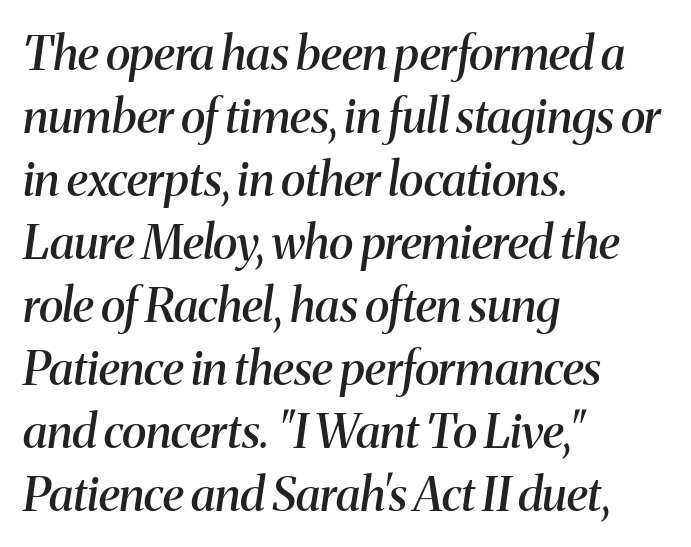
The image shows 47 px semibold serif type, italic (leaning right); set left-aligned, normal line spacing (1.34x), normal letter spacing, not underlined; medium stroke contrast and a medium x-height.
